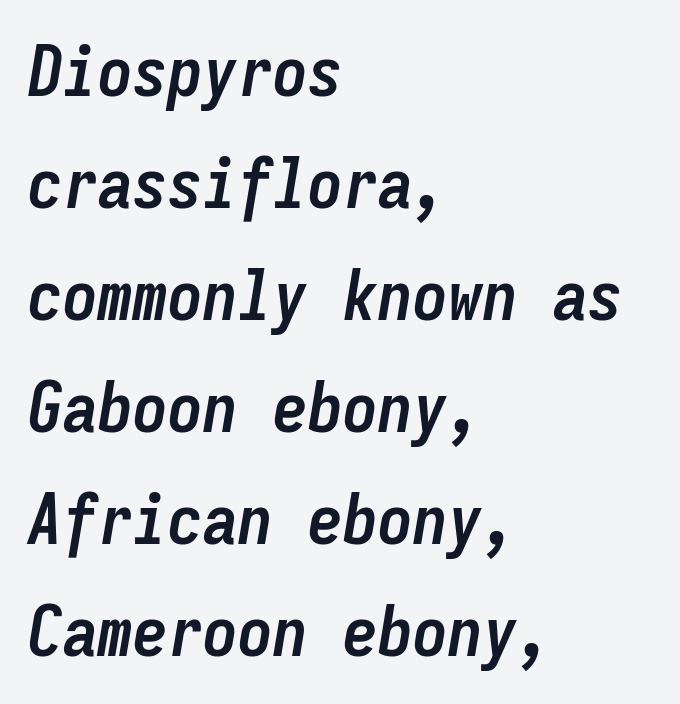
The image shows 70 px semibold, condensed type, italic (leaning right), monospaced; set left-aligned, normal line spacing (1.6x), normal letter spacing, not underlined; low stroke contrast and a medium x-height.
